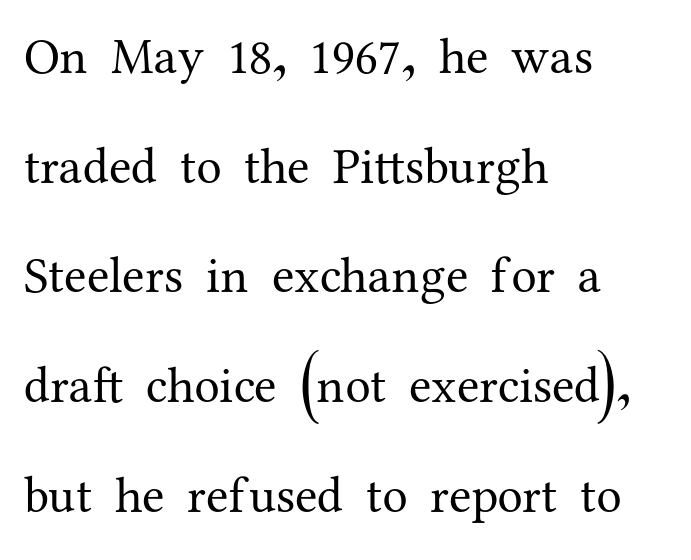
Q: Is the text bold? A: No.
Q: Is the text italic (slanted)? A: No, it is upright.
Q: Is the typeface a serif or a sans-serif typeface? A: Serif.
Q: Is the text underlined? A: No.
Q: How is the paragraph aligned? A: Left-aligned.
Q: Is the spacing between letters normal or unusually wide? A: Normal.
Q: Is the spacing between lines tight, normal or loose? A: Loose.
Q: Width (condensed, normal, or wide)? A: Normal.
Q: Stroke contrast? A: Medium.
Q: x-height? A: Medium.
Q: Monospaced? A: No.
